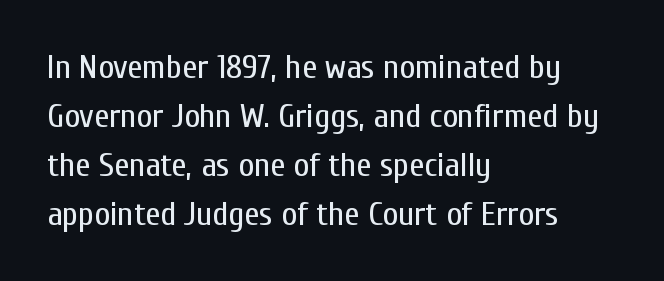
These lines are composed in type without serifs. The lines sit at an ordinary, default distance from one another. Stems and bowls with no extra thickness — not bold. Do the characters align in a grid? No, the font is proportional. Each word holds together tightly as a unit, with standard inter-letter gaps. The lettering holds an erect, upright posture throughout.
